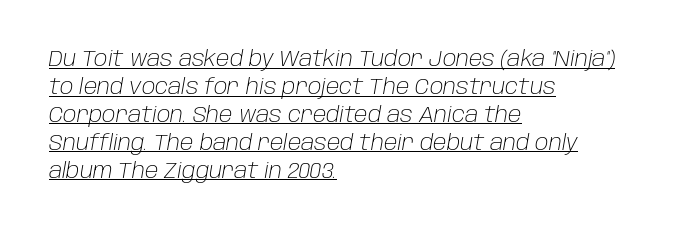
Q: Is the text bold? A: No.
Q: Is the text italic (slanted)? A: Yes, it leans right by about 10 degrees.
Q: Is the text underlined? A: Yes.
Q: How is the paragraph aligned? A: Left-aligned.
Q: Is the spacing between letters normal or unusually wide? A: Normal.
Q: Is the spacing between lines tight, normal or loose? A: Normal.
